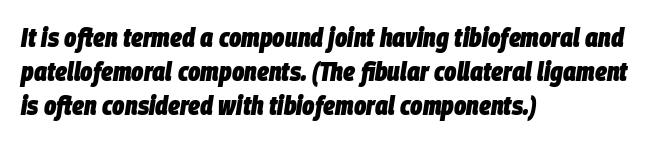
{"italic": "yes", "lean": "right", "slant_degrees": 9, "bold": "yes", "underline": "no", "align": "left", "line_spacing": "normal", "line_spacing_ratio": 1.3, "letter_spacing": "normal", "letter_spacing_em": 0.0, "glyph_px": 26}
